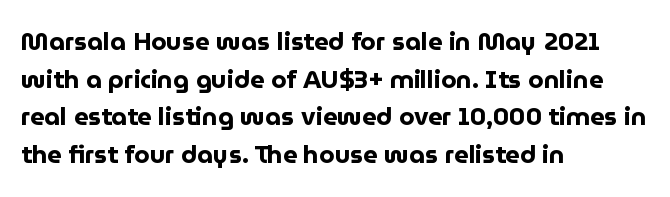
{"italic": "no", "bold": "yes", "underline": "no", "align": "left", "line_spacing": "normal", "line_spacing_ratio": 1.51, "letter_spacing": "normal", "letter_spacing_em": 0.0, "glyph_px": 25}
